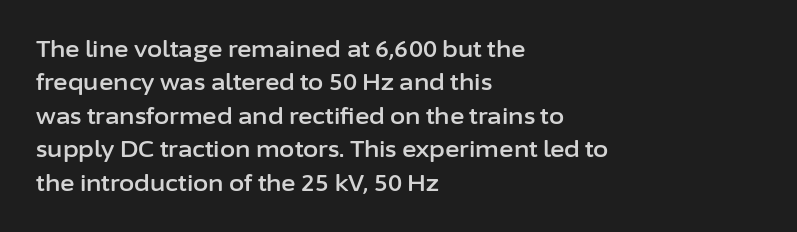
Regarding leading, the lines here are spaced in the standard way. The typography opts for an upright posture over an oblique one. Caption: multi-line text, flush left, ragged right. Nothing unusual about the tracking: characters are spaced as the font intends.
